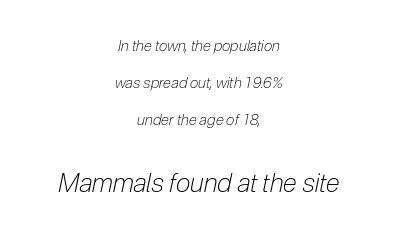
A centered setting, common on invitations and titles, is used for this passage. This rendering leaves character spacing at its baseline value. In terms of posture, this sample is oblique. This block would shrink considerably if given ordinary leading; it's expanded now. Decoration check: the copy has no underline.
